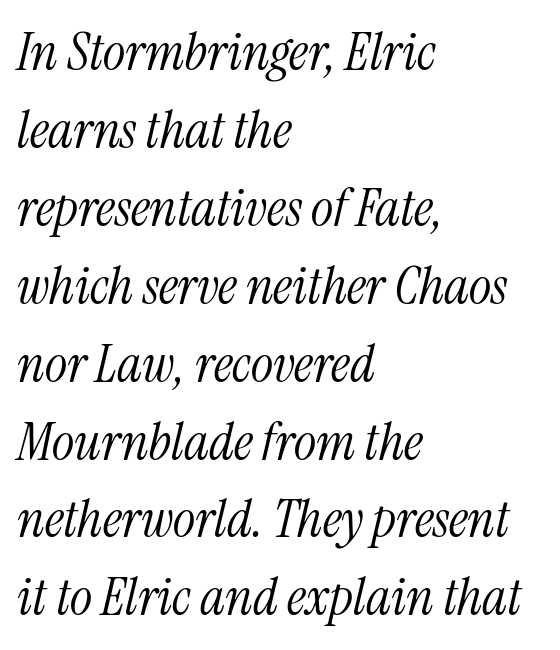
The image shows 53 px light, condensed serif type, italic (leaning right); set left-aligned, normal line spacing (1.47x), normal letter spacing, not underlined; medium stroke contrast and a medium x-height.
